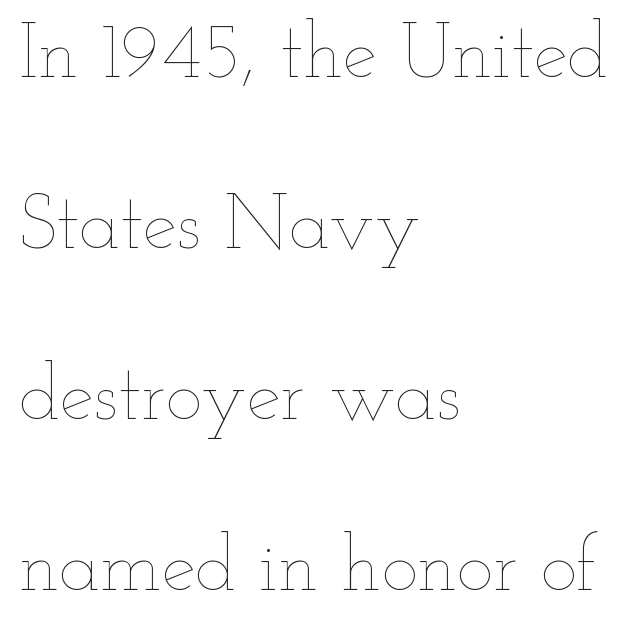
The image shows 77 px thin, wide type, upright; set left-aligned, loose line spacing (2.22x), normal letter spacing, not underlined; low stroke contrast and a small x-height.
